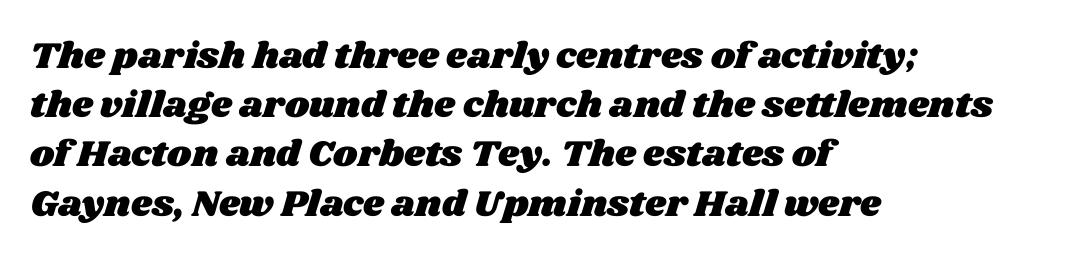
{"width": "wide", "stroke_contrast": "medium", "x_height": "large", "monospaced": "no", "underline": "no", "align": "left", "line_spacing": "normal", "line_spacing_ratio": 1.33, "letter_spacing": "normal", "letter_spacing_em": 0.0, "glyph_px": 37}
